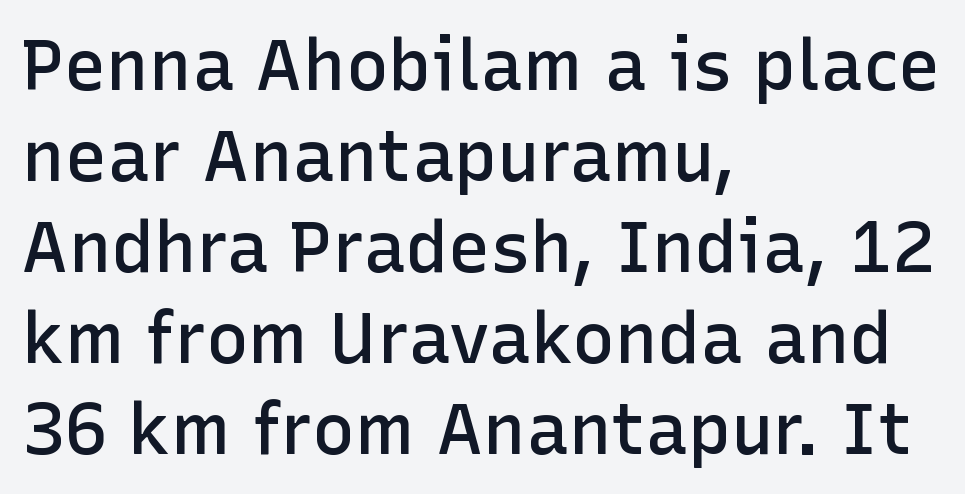
Q: Is the text bold? A: Semi-bold.
Q: Is the text italic (slanted)? A: No, it is upright.
Q: Is the typeface a serif or a sans-serif typeface? A: Sans-serif.
Q: Is the text underlined? A: No.
Q: How is the paragraph aligned? A: Left-aligned.
Q: Is the spacing between letters normal or unusually wide? A: Normal.
Q: Is the spacing between lines tight, normal or loose? A: Normal.
Q: Width (condensed, normal, or wide)? A: Normal.
Q: Stroke contrast? A: Low.
Q: x-height? A: Medium.
Q: Monospaced? A: No.
